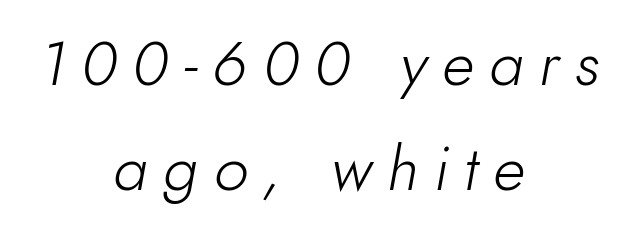
Interline gaps are of average width in this sample. The rendering inserts visible extra space after every character. Typeset on center — no edge is straight. No letter is thick-stroked: the sample isn't bold. Note the varied advance widths — an 'i' is clearly narrower than an 'm'.
